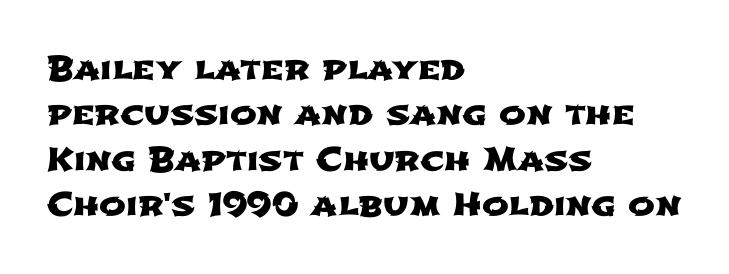
{"serif": "no", "width": "wide", "stroke_contrast": "low", "x_height": "medium", "monospaced": "no", "underline": "no", "align": "left", "line_spacing": "normal", "line_spacing_ratio": 1.42, "letter_spacing": "normal", "letter_spacing_em": 0.0, "glyph_px": 32}
